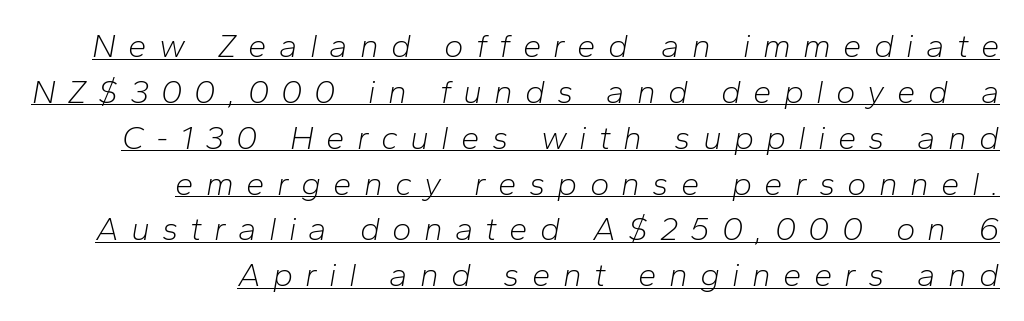
The image shows 33 px light type, italic (leaning right); set right-aligned, normal line spacing (1.39x), unusually wide letter spacing (+0.37 em), underlined; low stroke contrast and a medium x-height.
